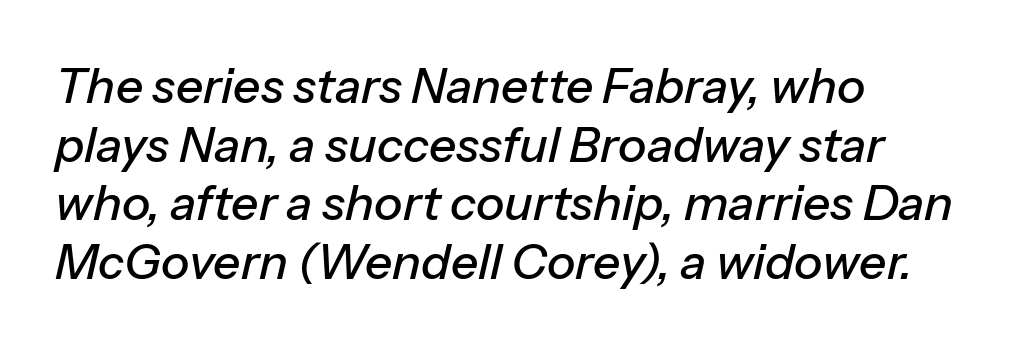
The image shows 48 px text type, italic (leaning right); set line spacing 1.22x, normal letter spacing, not underlined; low stroke contrast and a medium x-height.
